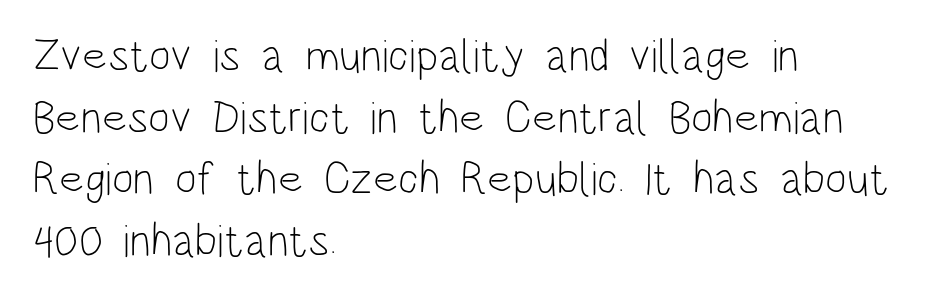
The weight would be labelled regular, book, light, or lighter still. The space between consecutive lines is moderate. Which margin do the lines hug? The left one — the right edge is uneven. Descenders hang freely into open space. Varying glyph widths throughout — classic text-font behaviour.
